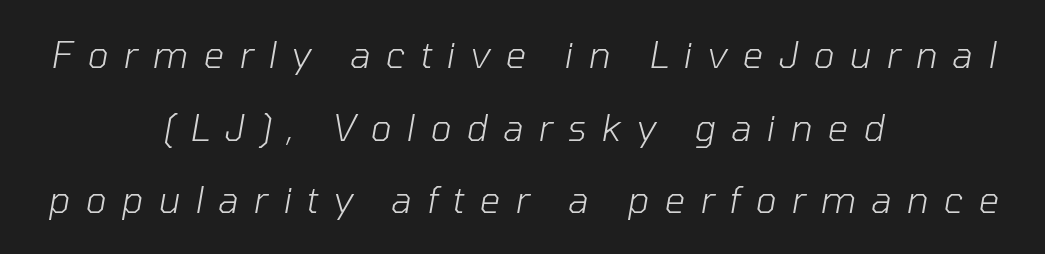
Is this a heavy cut? Hardly; it is regular or lighter. Each line is balanced around a shared central axis. Between one letter and the next there's a generous, obvious gap. Check the space under the baseline: it is left empty. Think of a printed novel: that variable character pitch is what you see here.
